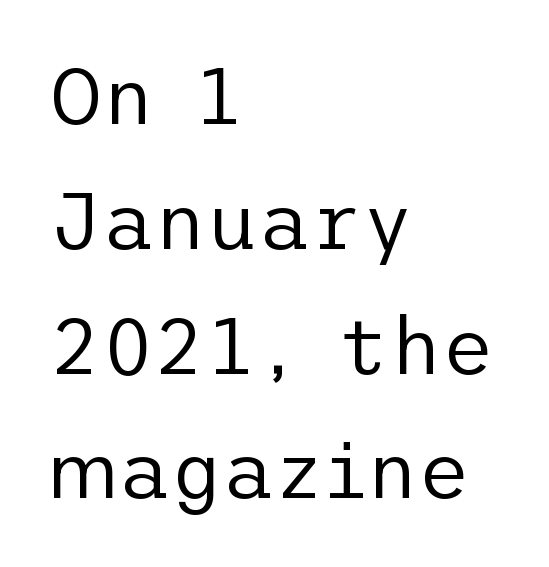
Q: Is the text bold? A: No.
Q: Is the text italic (slanted)? A: No, it is upright.
Q: Is the typeface a serif or a sans-serif typeface? A: Sans-serif.
Q: Is the text underlined? A: No.
Q: How is the paragraph aligned? A: Left-aligned.
Q: Is the spacing between letters normal or unusually wide? A: Normal.
Q: Is the spacing between lines tight, normal or loose? A: Normal.
Q: Width (condensed, normal, or wide)? A: Normal.
Q: Stroke contrast? A: Low.
Q: x-height? A: Medium.
